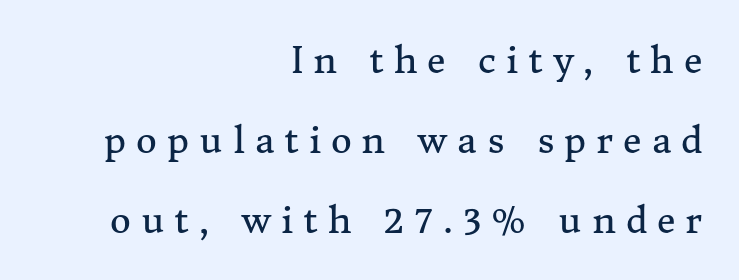
Has an underline been added? It has not. Notice how the stems are strictly vertical — no italics here. Counters stay open thanks to moderate or lighter strokes. Yep, those are serifs on the letters. This rendering widens character spacing well past its baseline value.
